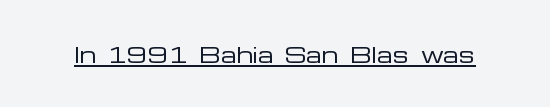
The image shows 21 px text type, upright; set normal letter spacing, underlined.
